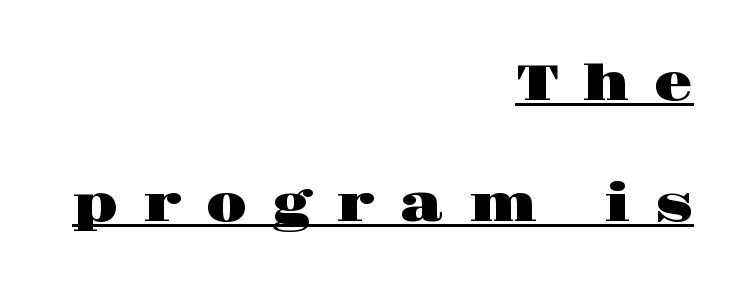
A typesetter would label this face a serif. Visually the block forms a straight wall on the right and a jagged coastline on the left. The rendering uses natural spacing where letterforms have individual widths. Is the letter spacing exaggerated? Yes — the characters are pushed far apart. Does a line run under the words? Yes, clearly. You can tell it's not italic because the verticals are truly vertical.
